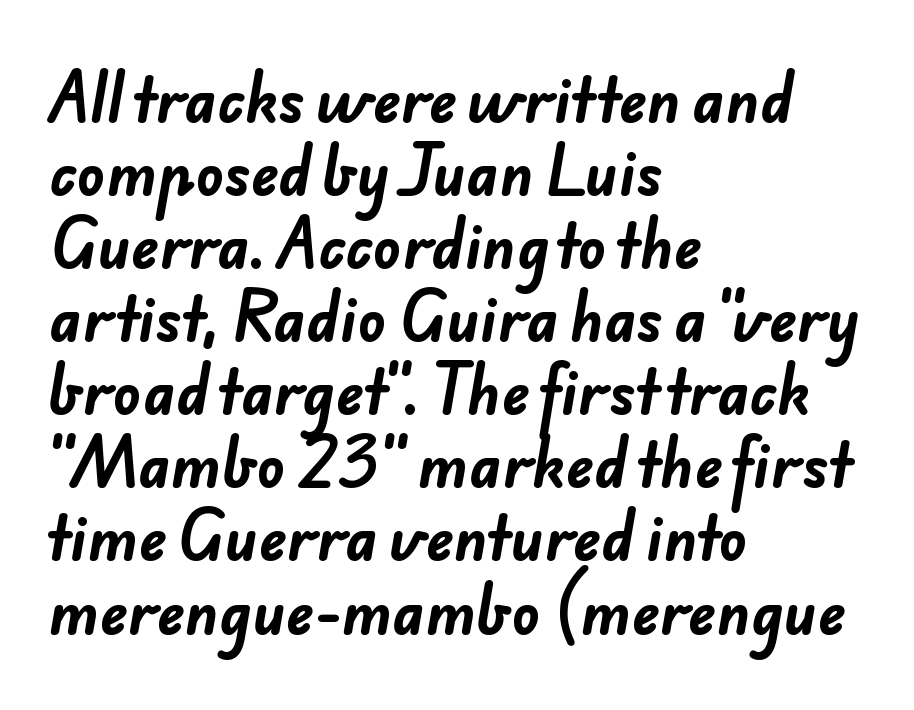
{"serif": "no", "bold": "yes", "weight": "bold", "width": "normal", "stroke_contrast": "low", "x_height": "small", "monospaced": "no", "underline": "no", "align": "left", "line_spacing": "normal", "line_spacing_ratio": 1.26, "letter_spacing": "normal", "letter_spacing_em": 0.0, "glyph_px": 58}
